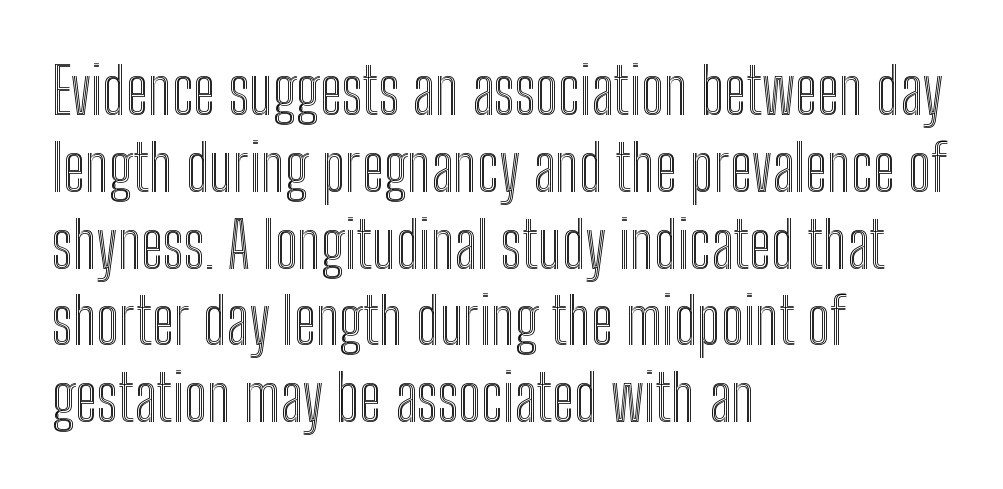
The image shows 64 px condensed type, upright; set left-aligned, line spacing 1.2x, normal letter spacing, not underlined; a medium x-height.
